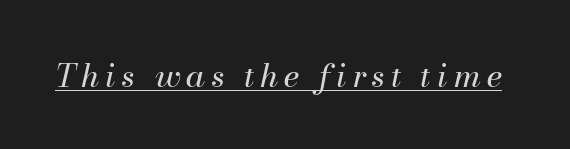
{"italic": "yes", "lean": "right", "slant_degrees": 13, "bold": "no", "weight": "regular", "width": "normal", "stroke_contrast": "medium", "x_height": "small", "monospaced": "no", "underline": "yes", "glyph_px": 32}
